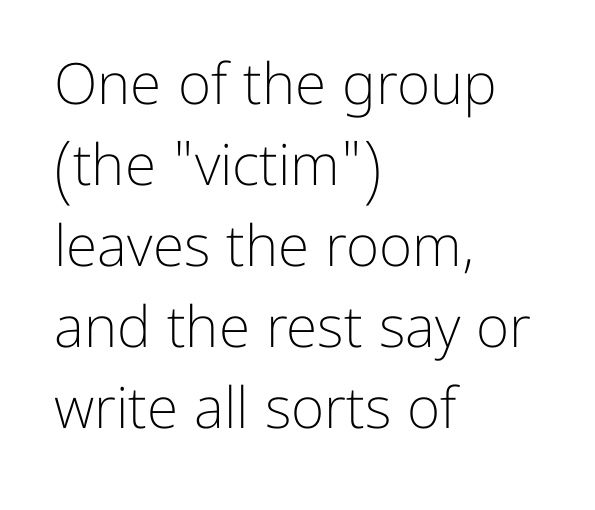
The passage shown is not bold in any degree. The passage shown is typeset with a sans-serif family. This sample keeps an unexceptional amount of space between lines. Italic? Not at all — the glyphs are vertical. You could not count columns in this text — the font is proportionally spaced.
